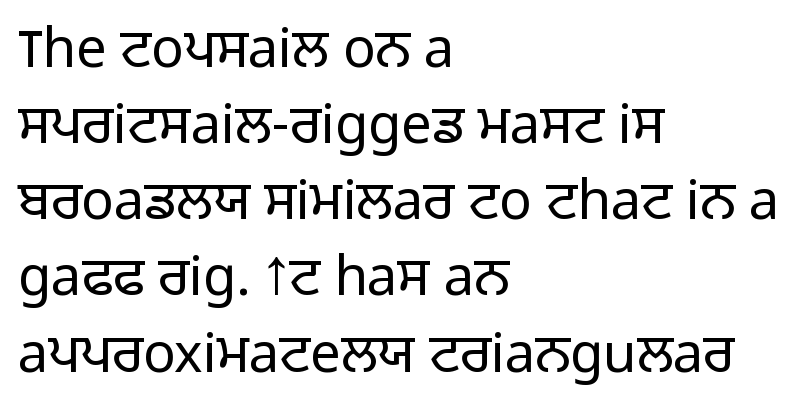
Q: Is the text bold? A: No.
Q: Is the text italic (slanted)? A: No, it is upright.
Q: Is the typeface a serif or a sans-serif typeface? A: Sans-serif.
Q: Is the text underlined? A: No.
Q: How is the paragraph aligned? A: Left-aligned.
Q: Is the spacing between letters normal or unusually wide? A: Normal.
Q: Is the spacing between lines tight, normal or loose? A: Normal.
Q: Width (condensed, normal, or wide)? A: Normal.
Q: Stroke contrast? A: Low.
Q: x-height? A: Medium.
Q: Monospaced? A: No.
